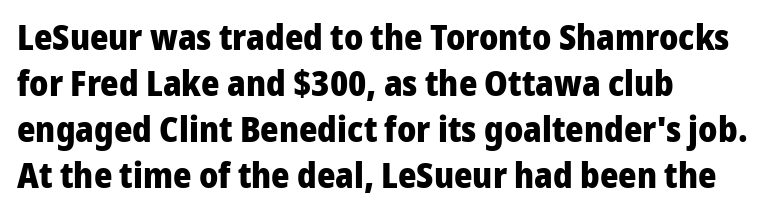
The image shows 35 px heavy sans-serif type, upright; set left-aligned, normal line spacing (1.31x), normal letter spacing, not underlined; low stroke contrast and a medium x-height.
